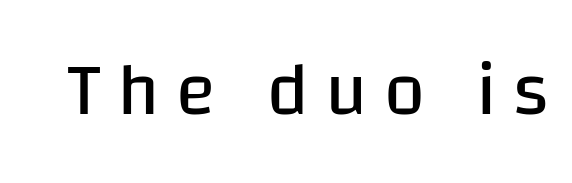
Q: Is the text bold? A: No.
Q: Is the text italic (slanted)? A: No, it is upright.
Q: Is the typeface a serif or a sans-serif typeface? A: Sans-serif.
Q: Is the text underlined? A: No.
Q: Is the spacing between letters normal or unusually wide? A: Unusually wide.
Q: Width (condensed, normal, or wide)? A: Normal.
Q: Stroke contrast? A: Low.
Q: x-height? A: Large.
Q: Monospaced? A: No.
